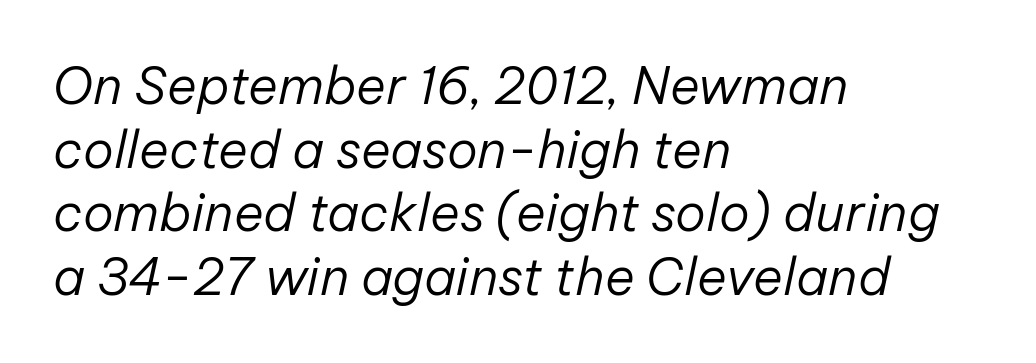
Q: Is the text bold? A: No.
Q: Is the text italic (slanted)? A: Yes, it leans right by about 12 degrees.
Q: Is the text underlined? A: No.
Q: How is the paragraph aligned? A: Left-aligned.
Q: Is the spacing between letters normal or unusually wide? A: Normal.
Q: Is the spacing between lines tight, normal or loose? A: Normal.
Q: Width (condensed, normal, or wide)? A: Normal.
Q: Stroke contrast? A: Low.
Q: x-height? A: Medium.
Q: Monospaced? A: No.
